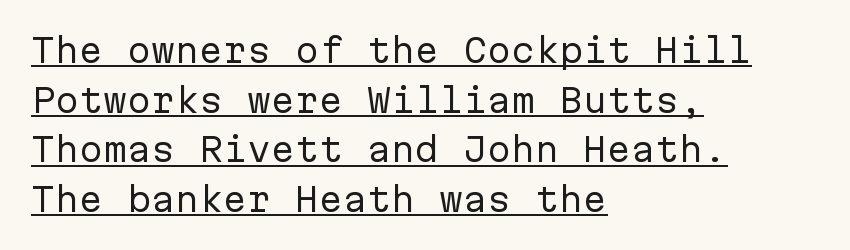
Each line of the rendering has a horizontal stroke beneath the glyphs. Does the copy run flush right? No — it runs flush left. Look at the tracking — it's just the regular setting, nothing added. Weight: regular or lighter. Note the uniform advance width — an 'i' takes as much space as an 'm'. Typographically, this falls in the sans-serif category.
